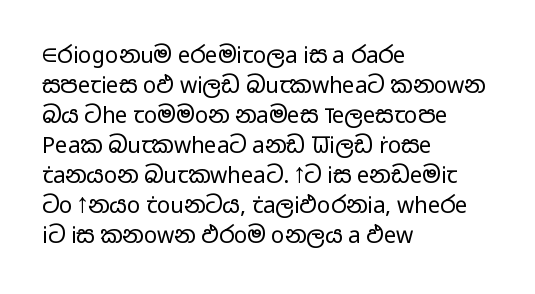
The image shows 22 px text type, upright; set left-aligned, normal line spacing (1.36x), normal letter spacing, not underlined.
